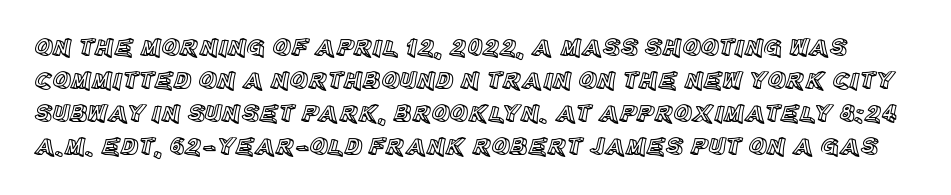
The image shows 25 px text type; set normal line spacing (1.32x), normal letter spacing, not underlined.
